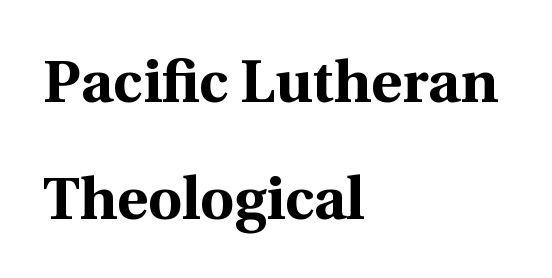
{"serif": "yes", "italic": "no", "bold": "yes", "weight": "bold", "width": "normal", "x_height": "medium", "monospaced": "no", "underline": "no", "align": "left", "line_spacing": "loose", "line_spacing_ratio": 1.99, "letter_spacing": "normal", "letter_spacing_em": 0.0, "glyph_px": 59}
